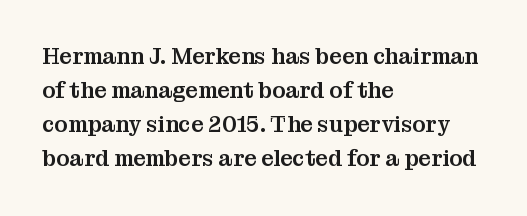
{"italic": "no", "underline": "no", "align": "left", "line_spacing": "normal", "line_spacing_ratio": 1.55, "letter_spacing": "normal", "letter_spacing_em": 0.0, "glyph_px": 22}
